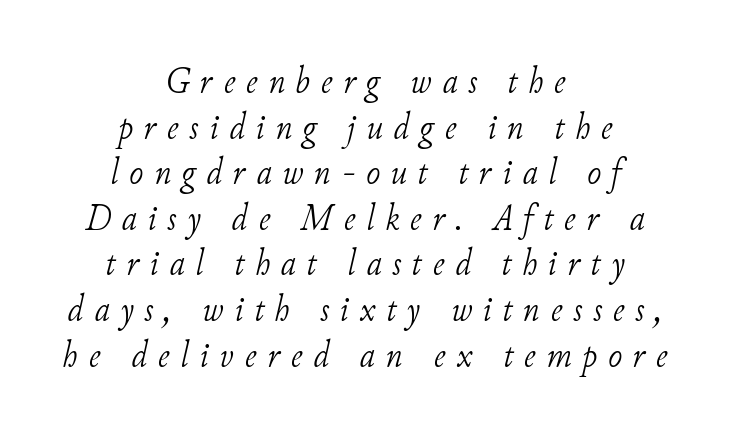
{"serif": "yes", "italic": "yes", "lean": "right", "slant_degrees": 11, "bold": "no", "weight": "light", "width": "normal", "stroke_contrast": "low", "x_height": "small", "monospaced": "no", "underline": "no", "align": "center", "line_spacing_ratio": 1.2, "letter_spacing": "wide", "letter_spacing_em": 0.28, "glyph_px": 38}
